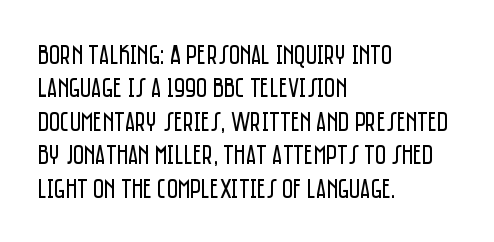
{"italic": "no", "bold": "no", "underline": "no", "align": "left", "line_spacing_ratio": 1.24, "letter_spacing": "normal", "letter_spacing_em": 0.0, "glyph_px": 27}
